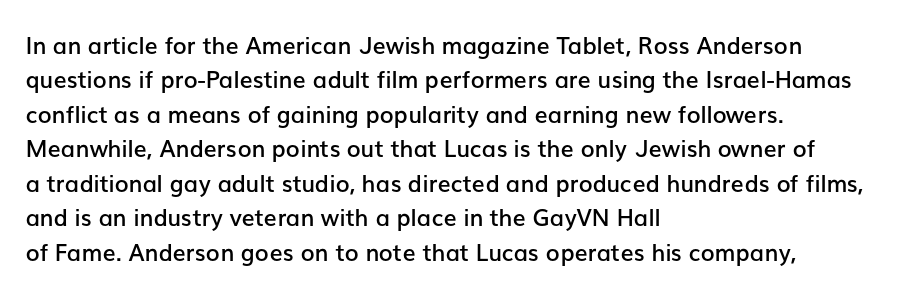
The image shows 23 px text type, upright; set left-aligned, normal line spacing (1.5x), normal letter spacing, not underlined.
